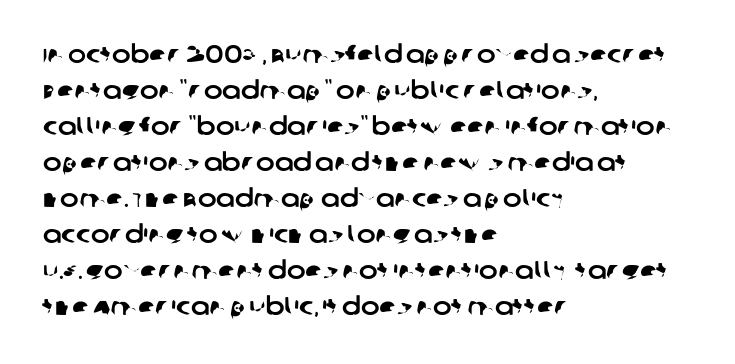
Casual observation: everything's shoved over to the left. In terms of letterspacing, this is plain default setting. The zone under the glyphs is completely vacant. This sample keeps an unexceptional amount of space between lines.
